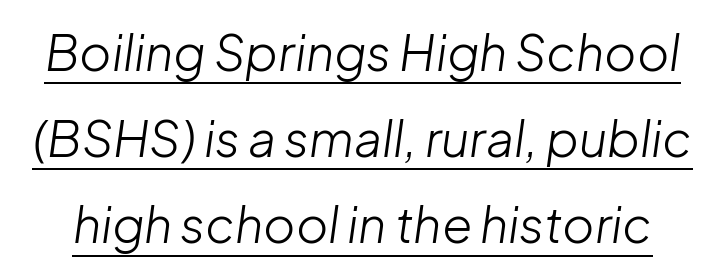
The image shows 49 px light type, italic (leaning right); set line spacing 1.76x, normal letter spacing, underlined; low stroke contrast and a medium x-height.
